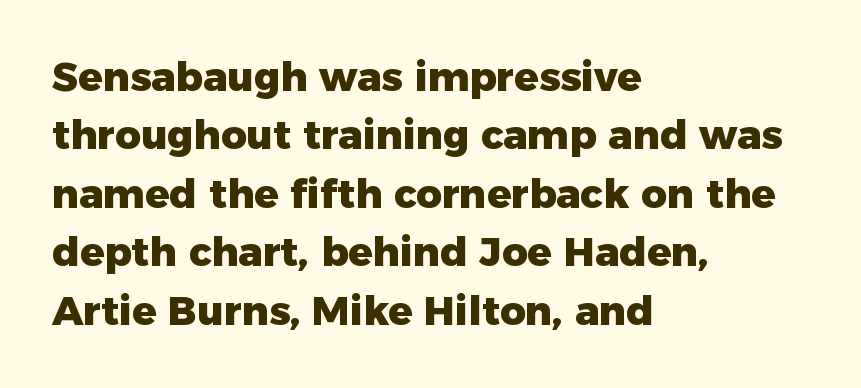
Q: Is the text bold? A: Yes.
Q: Is the text italic (slanted)? A: No, it is upright.
Q: Is the typeface a serif or a sans-serif typeface? A: Sans-serif.
Q: Is the text underlined? A: No.
Q: How is the paragraph aligned? A: Left-aligned.
Q: Is the spacing between letters normal or unusually wide? A: Normal.
Q: Is the spacing between lines tight, normal or loose? A: Normal.
Q: Width (condensed, normal, or wide)? A: Normal.
Q: Stroke contrast? A: Low.
Q: x-height? A: Medium.
Q: Monospaced? A: No.
